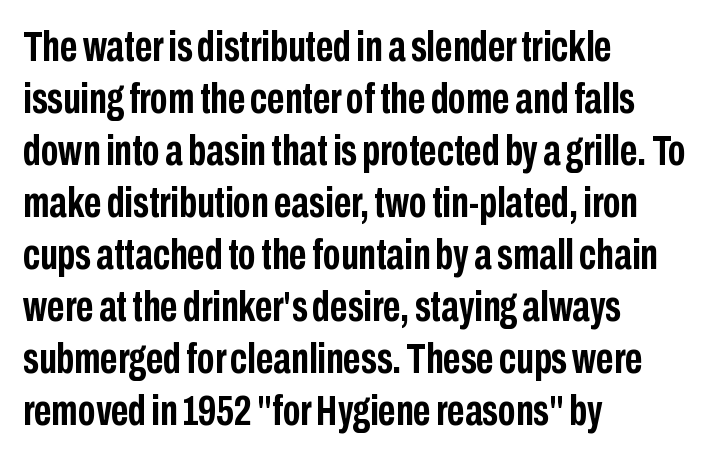
{"serif": "no", "italic": "no", "bold": "yes", "weight": "semibold", "width": "condensed", "stroke_contrast": "low", "x_height": "medium", "monospaced": "no", "underline": "no", "align": "left", "line_spacing_ratio": 1.21, "letter_spacing": "normal", "letter_spacing_em": 0.0, "glyph_px": 43}
